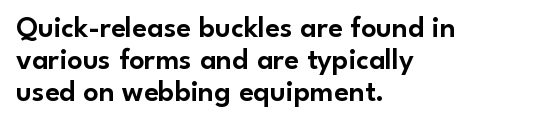
How would I describe the line gaps? Narrow and economical. This sample uses plain, unmodified letter spacing. A sans-serif font was chosen for this passage. Each letter keeps its own natural width here, so spacing adapts to shape. The setting favours the left margin, as ordinary paragraphs usually do. Rule under the text: the space is simply empty.
